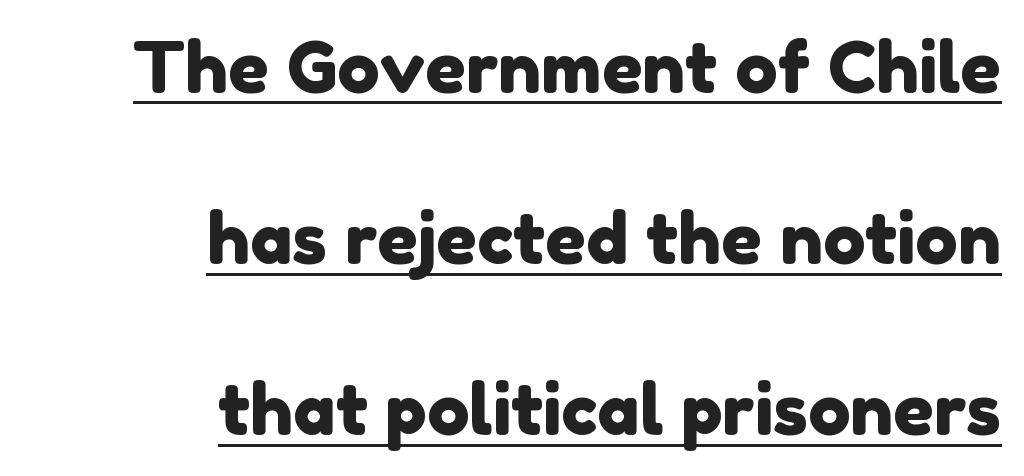
Observe the ordinary spacing: letters are neighbours, not strangers. Where is the straight margin? On the right. Quick note: underline on. You could not count columns in this text — the font is proportionally spaced.
